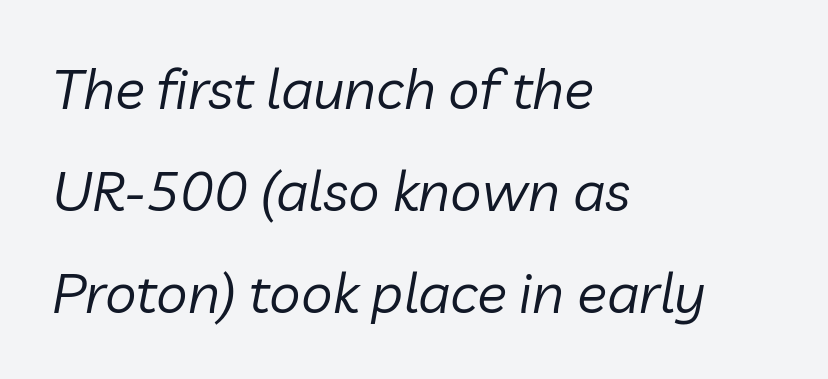
The image shows 56 px regular-weight type, italic (leaning right); set left-aligned, line spacing 1.82x, normal letter spacing, not underlined; low stroke contrast and a medium x-height.
